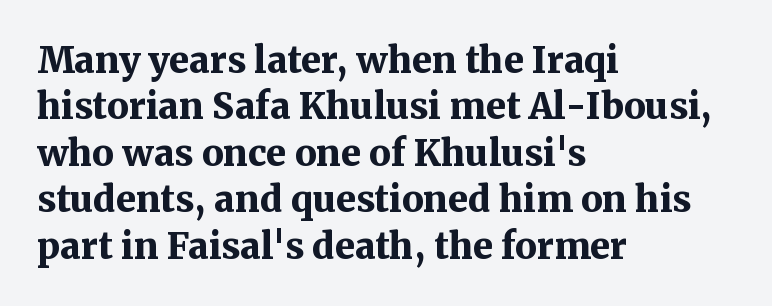
The image shows 36 px bold serif type, upright; set left-aligned, normal line spacing (1.29x), normal letter spacing, not underlined; medium stroke contrast and a medium x-height.
